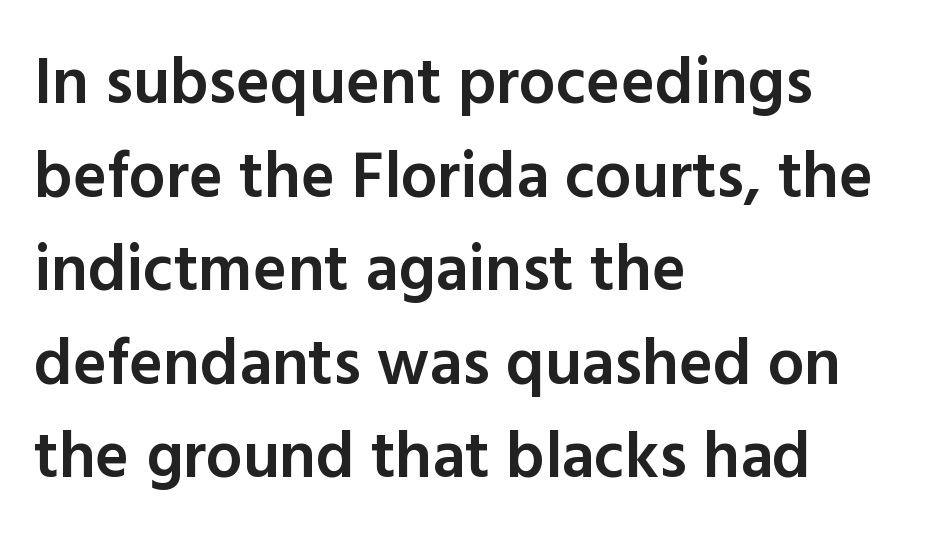
Q: Is the text bold? A: Semi-bold.
Q: Is the text italic (slanted)? A: No, it is upright.
Q: Is the typeface a serif or a sans-serif typeface? A: Sans-serif.
Q: Is the text underlined? A: No.
Q: How is the paragraph aligned? A: Left-aligned.
Q: Is the spacing between letters normal or unusually wide? A: Normal.
Q: Is the spacing between lines tight, normal or loose? A: Normal.
Q: Width (condensed, normal, or wide)? A: Normal.
Q: x-height? A: Medium.
Q: Monospaced? A: No.
